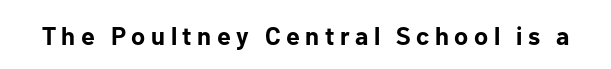
Q: Is the text bold? A: Yes.
Q: Is the text italic (slanted)? A: No, it is upright.
Q: Is the text underlined? A: No.
Q: Is the spacing between letters normal or unusually wide? A: Unusually wide.
